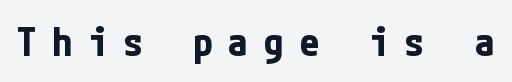
These words are printed bold, with thick strokes throughout. Loose tracking; the words dissolve into strings of separated letters. This sample uses a sans-serif face. The baseline area is clear.
